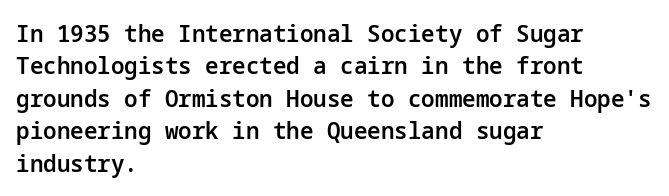
{"italic": "no", "bold": "semi", "underline": "no", "align": "left", "line_spacing": "normal", "line_spacing_ratio": 1.35, "letter_spacing": "normal", "letter_spacing_em": 0.0, "glyph_px": 24}
